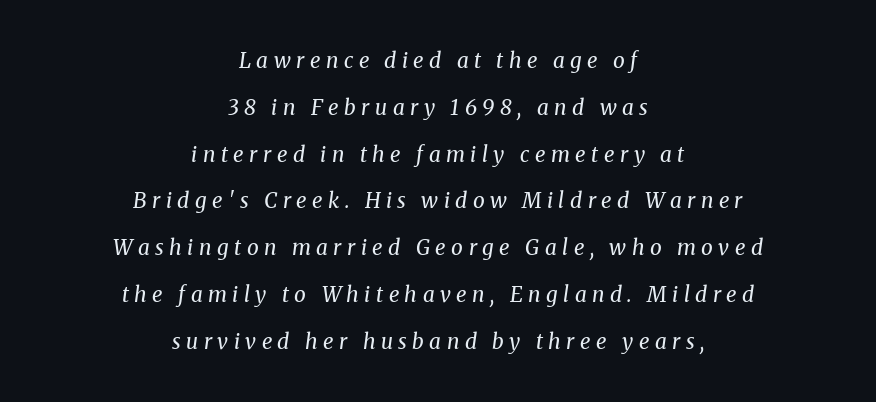
{"italic": "yes", "lean": "right", "slant_degrees": 8, "bold": "no", "underline": "no", "align": "center", "line_spacing": "loose", "line_spacing_ratio": 2.23, "letter_spacing": "wide", "letter_spacing_em": 0.26, "glyph_px": 21}
